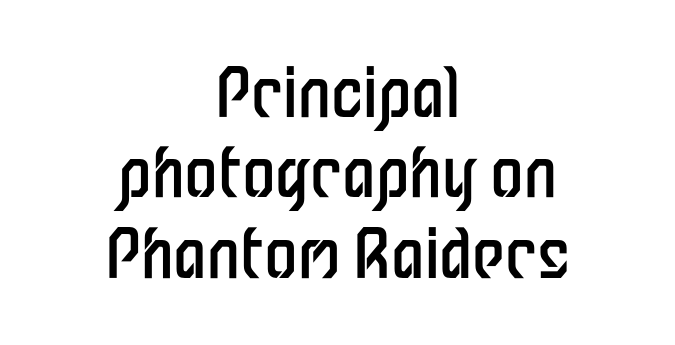
Q: Is the text bold? A: No.
Q: Is the text italic (slanted)? A: No, it is upright.
Q: Is the typeface a serif or a sans-serif typeface? A: Sans-serif.
Q: Is the text underlined? A: No.
Q: How is the paragraph aligned? A: Centered.
Q: Is the spacing between letters normal or unusually wide? A: Normal.
Q: Width (condensed, normal, or wide)? A: Condensed.
Q: Stroke contrast? A: Low.
Q: x-height? A: Medium.
Q: Monospaced? A: No.
